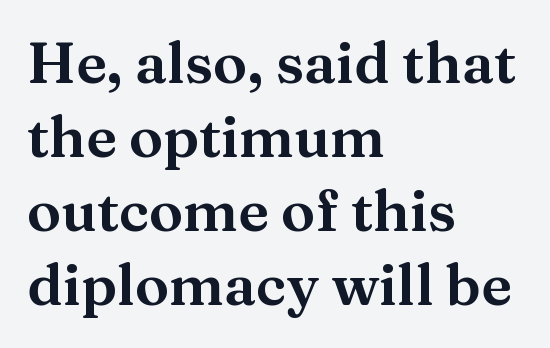
Q: Is the text italic (slanted)? A: No, it is upright.
Q: Is the typeface a serif or a sans-serif typeface? A: Serif.
Q: Is the text underlined? A: No.
Q: How is the paragraph aligned? A: Left-aligned.
Q: Is the spacing between letters normal or unusually wide? A: Normal.
Q: Is the spacing between lines tight, normal or loose? A: Normal.
Q: Width (condensed, normal, or wide)? A: Wide.
Q: Stroke contrast? A: Medium.
Q: x-height? A: Medium.
Q: Monospaced? A: No.
